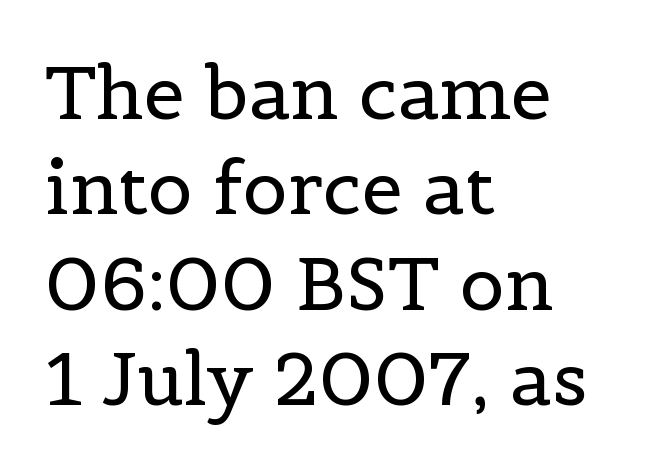
The passage shown is typeset with a serif family. Lines of text with bare space underneath. The typesetting does not lean heavy: it is not bold. How are the letters spaced? Ordinarily, with no added tracking. If you drew a ruler down the left edge, every line would touch it.
